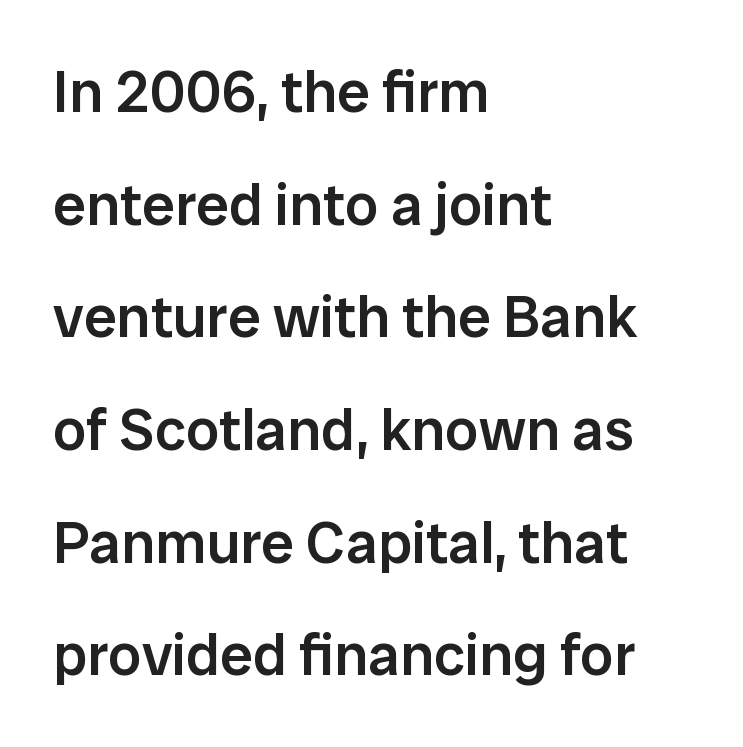
The image shows 59 px semibold sans-serif type, upright; set left-aligned, loose line spacing (1.91x), normal letter spacing, not underlined; low stroke contrast and a medium x-height.
